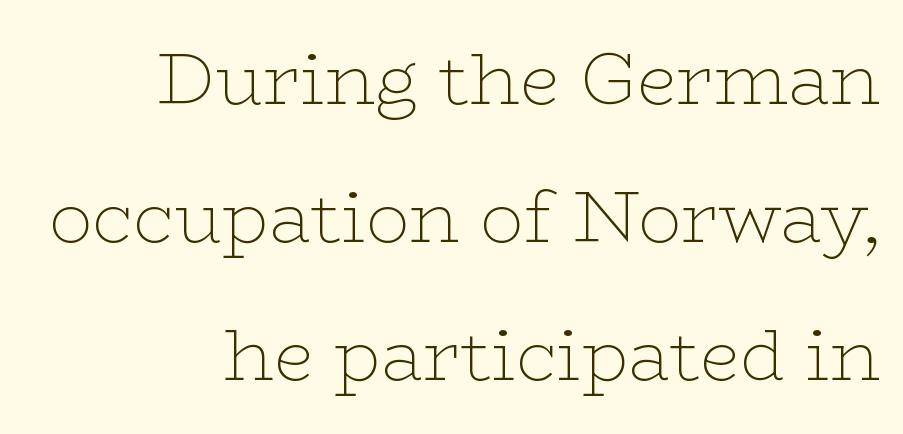
Anything drawn beneath the words? Only blank space. The line texture is even and compact thanks to regular tracking. Note: serifs present on the glyphs. Unlike italic type, these characters show no tilt at all. A typesetter would call this proportional, since set widths differ per character.
